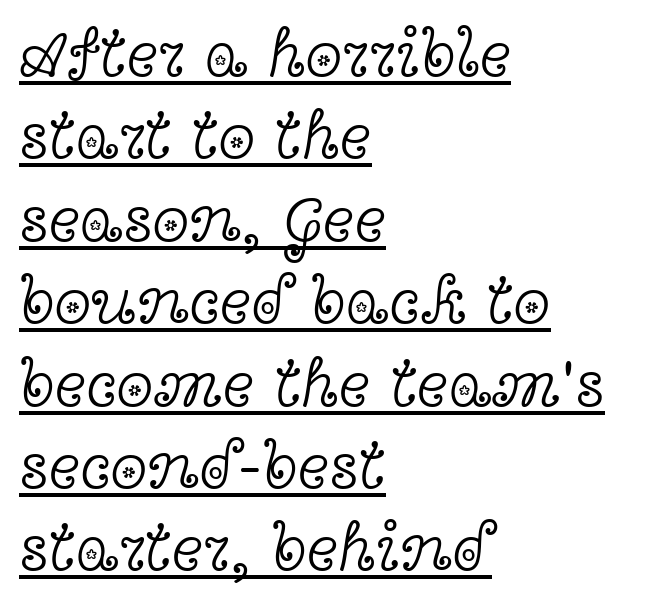
You could not count columns in this text — the font is proportionally spaced. Rendered with straight, roman letterforms. The face used here is seriffed, in the tradition of book romans. Letter spacing: default. Stroke thickness stays within the range of a standard reading face or lighter.
